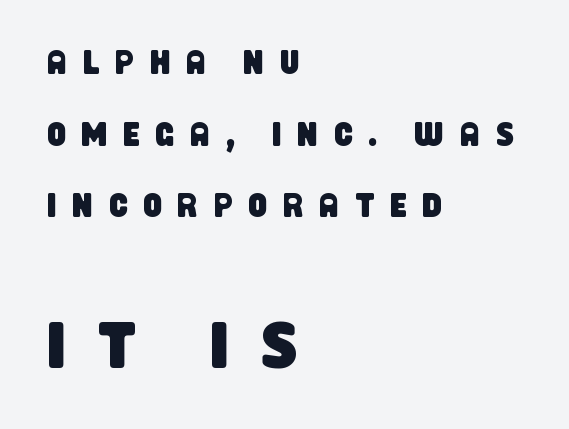
Q: Is the typeface a serif or a sans-serif typeface? A: Sans-serif.
Q: Is the text underlined? A: No.
Q: How is the paragraph aligned? A: Left-aligned.
Q: Is the spacing between letters normal or unusually wide? A: Unusually wide.
Q: Is the spacing between lines tight, normal or loose? A: Loose.
Q: Which block of text is set in a larger size, the first (top) or the second (bottom)? A: The second (bottom) one.
Q: Width (condensed, normal, or wide)? A: Condensed.
Q: Stroke contrast? A: Low.
Q: x-height? A: Large.
Q: Monospaced? A: No.
